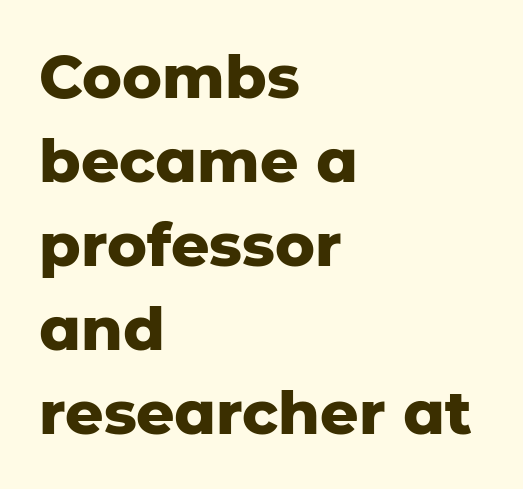
Q: Is the text bold? A: Yes.
Q: Is the text italic (slanted)? A: No, it is upright.
Q: Is the typeface a serif or a sans-serif typeface? A: Sans-serif.
Q: Is the text underlined? A: No.
Q: How is the paragraph aligned? A: Left-aligned.
Q: Is the spacing between letters normal or unusually wide? A: Normal.
Q: Is the spacing between lines tight, normal or loose? A: Normal.
Q: Width (condensed, normal, or wide)? A: Normal.
Q: Stroke contrast? A: Low.
Q: x-height? A: Medium.
Q: Monospaced? A: No.
